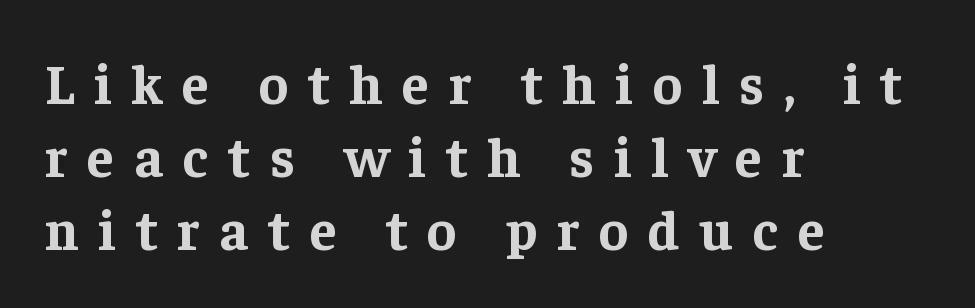
Observe the serifs anchoring each vertical stroke in this sample. Is this a fixed-width face? No — the glyphs have proportional, varying widths. The axis of the letterforms is exactly vertical. The letters are spread apart with noticeably loose tracking.
